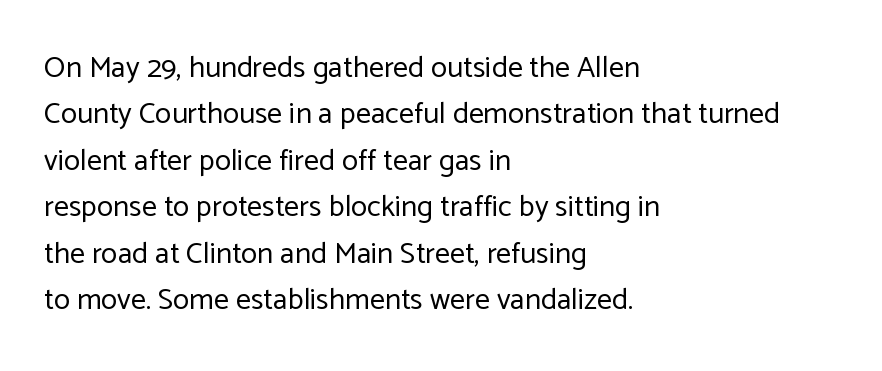
Q: Is the text bold? A: No.
Q: Is the text italic (slanted)? A: No, it is upright.
Q: Is the typeface a serif or a sans-serif typeface? A: Sans-serif.
Q: Is the text underlined? A: No.
Q: How is the paragraph aligned? A: Left-aligned.
Q: Is the spacing between letters normal or unusually wide? A: Normal.
Q: Is the spacing between lines tight, normal or loose? A: Normal.
Q: Width (condensed, normal, or wide)? A: Normal.
Q: Stroke contrast? A: Low.
Q: x-height? A: Medium.
Q: Monospaced? A: No.
